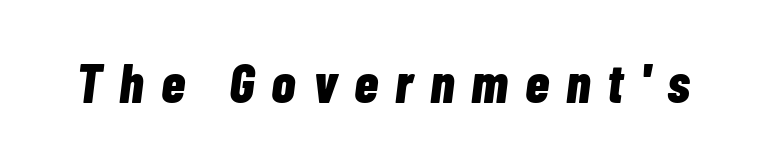
{"italic": "yes", "lean": "right", "slant_degrees": 7, "bold": "yes", "weight": "bold", "width": "condensed", "stroke_contrast": "low", "x_height": "medium", "monospaced": "no", "underline": "no", "letter_spacing": "wide", "letter_spacing_em": 0.31, "glyph_px": 55}
